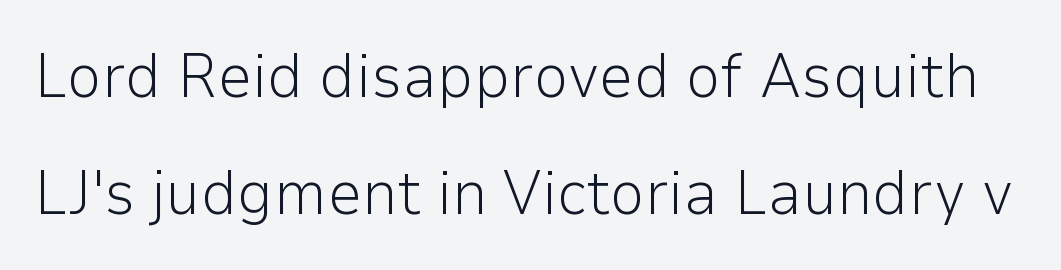
Q: Is the text bold? A: No.
Q: Is the text italic (slanted)? A: No, it is upright.
Q: Is the typeface a serif or a sans-serif typeface? A: Sans-serif.
Q: Is the text underlined? A: No.
Q: Is the spacing between letters normal or unusually wide? A: Normal.
Q: Width (condensed, normal, or wide)? A: Normal.
Q: Stroke contrast? A: Low.
Q: x-height? A: Medium.
Q: Monospaced? A: No.
